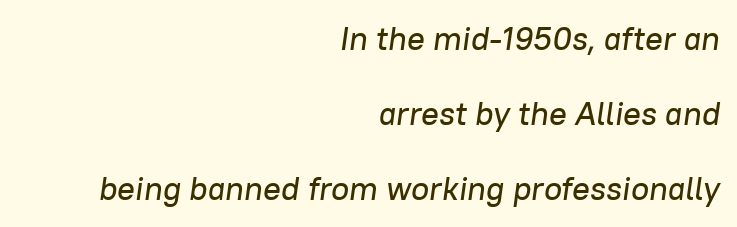
The image shows 33 px text type, italic (leaning right); set right-aligned, loose line spacing (2.28x), normal letter spacing, not underlined; low stroke contrast and a medium x-height.
